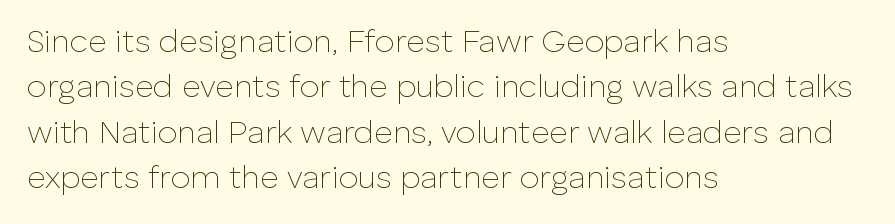
Q: Is the text bold? A: No.
Q: Is the text italic (slanted)? A: No, it is upright.
Q: Is the typeface a serif or a sans-serif typeface? A: Sans-serif.
Q: Is the text underlined? A: No.
Q: How is the paragraph aligned? A: Left-aligned.
Q: Is the spacing between letters normal or unusually wide? A: Normal.
Q: Is the spacing between lines tight, normal or loose? A: Normal.
Q: Width (condensed, normal, or wide)? A: Normal.
Q: Stroke contrast? A: Low.
Q: x-height? A: Medium.
Q: Monospaced? A: No.
